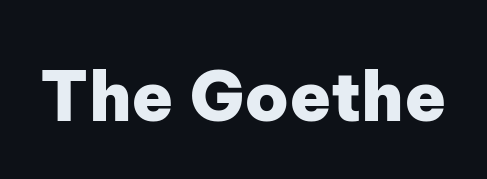
Q: Is the text bold? A: Yes.
Q: Is the text italic (slanted)? A: No, it is upright.
Q: Is the typeface a serif or a sans-serif typeface? A: Sans-serif.
Q: Is the text underlined? A: No.
Q: Is the spacing between letters normal or unusually wide? A: Normal.
Q: Width (condensed, normal, or wide)? A: Normal.
Q: Stroke contrast? A: Low.
Q: x-height? A: Medium.
Q: Monospaced? A: No.
